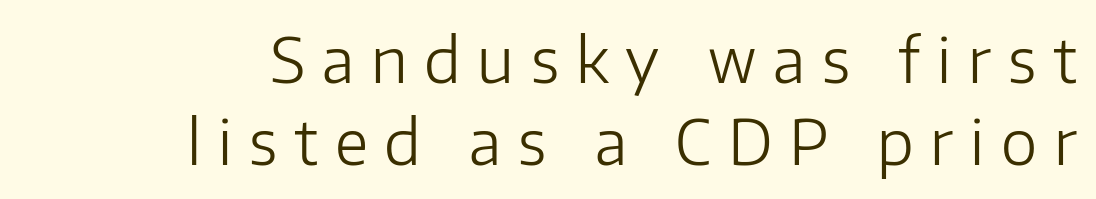
The image shows 62 px light sans-serif type, upright; set right-aligned, normal line spacing (1.33x), unusually wide letter spacing (+0.27 em), not underlined; low stroke contrast and a medium x-height.
